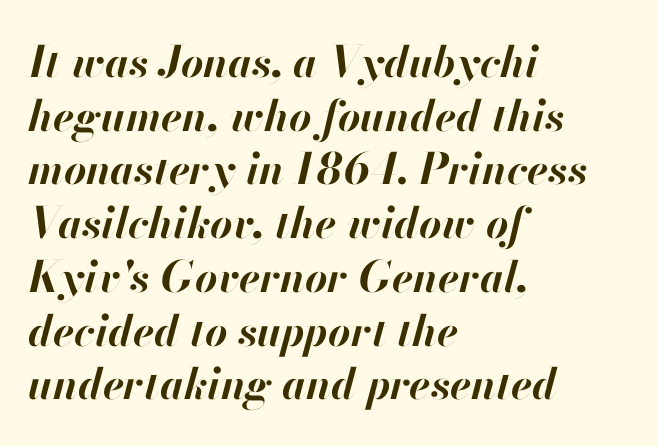
The image shows 43 px bold type, italic (leaning right); set left-aligned, normal line spacing (1.25x), normal letter spacing, not underlined; high stroke contrast and a small x-height.
